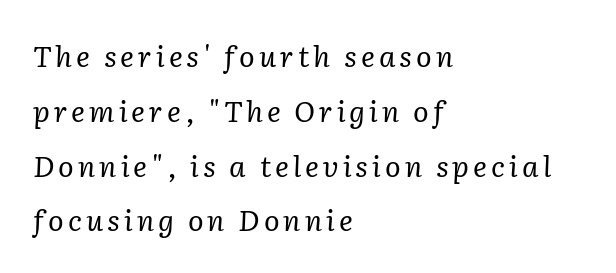
Q: Is the text bold? A: No.
Q: Is the text italic (slanted)? A: Yes, it leans right by about 2 degrees.
Q: Is the typeface a serif or a sans-serif typeface? A: Serif.
Q: Is the text underlined? A: No.
Q: How is the paragraph aligned? A: Left-aligned.
Q: Width (condensed, normal, or wide)? A: Normal.
Q: Stroke contrast? A: Low.
Q: x-height? A: Medium.
Q: Monospaced? A: No.
